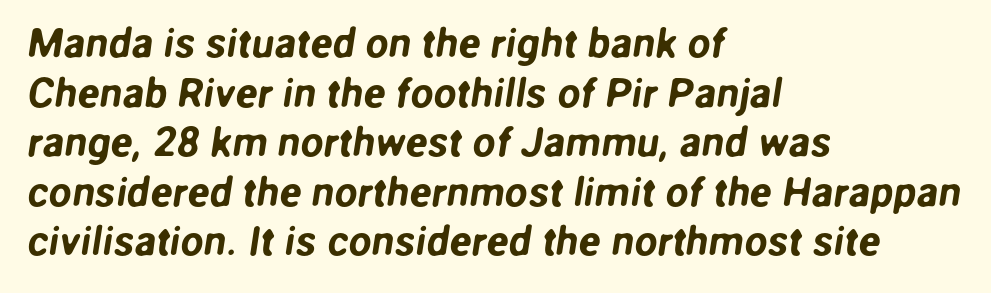
Q: Is the typeface a serif or a sans-serif typeface? A: Sans-serif.
Q: Is the text underlined? A: No.
Q: How is the paragraph aligned? A: Left-aligned.
Q: Is the spacing between letters normal or unusually wide? A: Normal.
Q: Width (condensed, normal, or wide)? A: Normal.
Q: Stroke contrast? A: Low.
Q: x-height? A: Medium.
Q: Monospaced? A: No.
